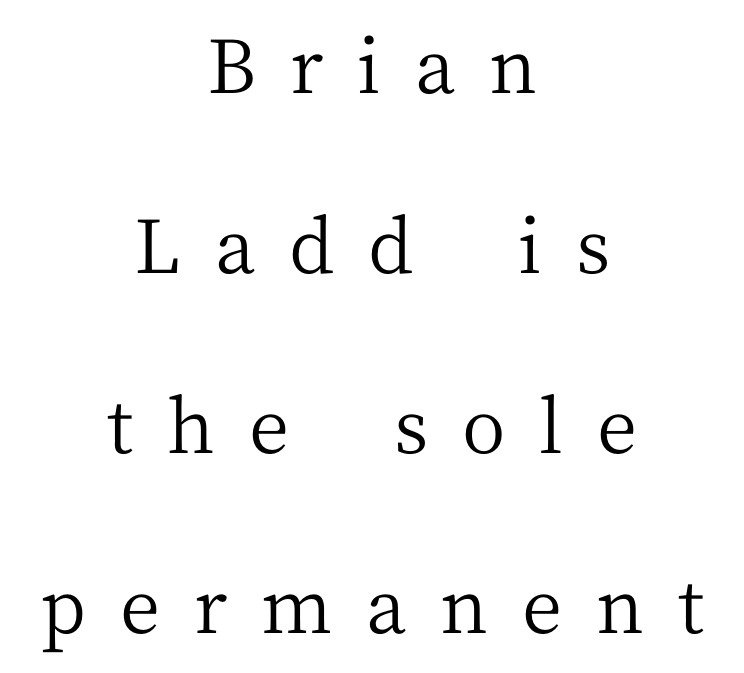
The space directly below the letters is spotless. Regarding leading, the lines here are spaced well apart. Vertical strokes here are truly vertical. Short and long lines alike share a common midpoint. Serif or sans? Serif — the stroke terminals have little feet.
